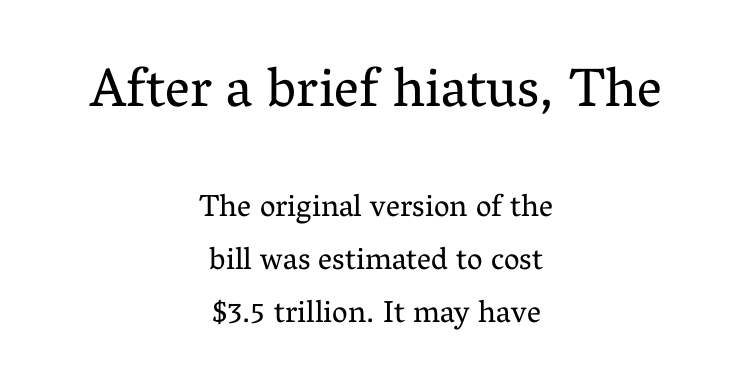
The image shows 55 px regular-weight serif type, upright; set centered, normal line spacing (1.7x), normal letter spacing, not underlined; the first (top) block is 1.77x larger; medium stroke contrast and a medium x-height.
